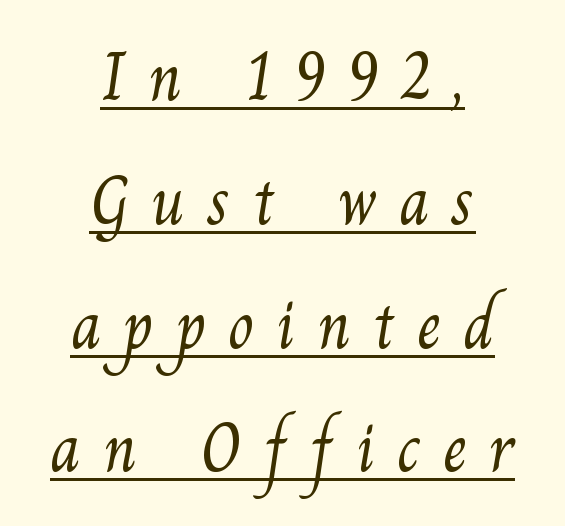
What stands out about the letter spacing? Its width — letters are far apart. Decoration check: the copy is underlined. Does the copy run flush right? No — it is centered line by line. Bold? No — there's no thickening of the strokes. The rendering shows small feet on the letterforms — a serif design. Note the varied advance widths — an 'i' is clearly narrower than an 'm'.
